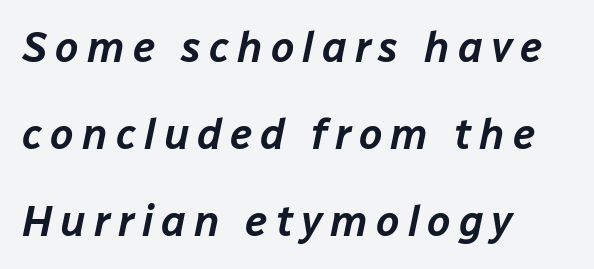
The image shows 42 px text type, italic (leaning right); set left-aligned, loose line spacing (2.07x), not underlined; low stroke contrast and a medium x-height.
